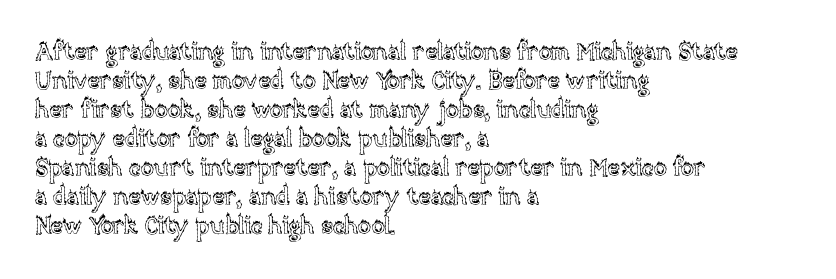
Q: Is the text italic (slanted)? A: No, it is upright.
Q: Is the text underlined? A: No.
Q: How is the paragraph aligned? A: Left-aligned.
Q: Is the spacing between letters normal or unusually wide? A: Normal.
